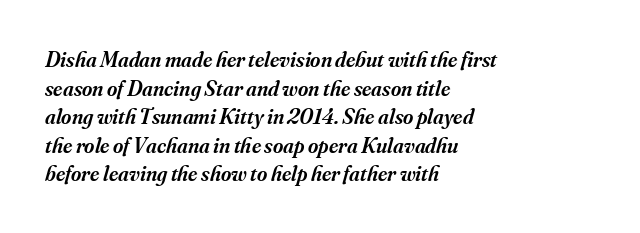
{"italic": "yes", "lean": "right", "slant_degrees": 16, "bold": "semi", "underline": "no", "align": "left", "line_spacing": "normal", "line_spacing_ratio": 1.3, "letter_spacing": "normal", "letter_spacing_em": 0.0, "glyph_px": 22}
